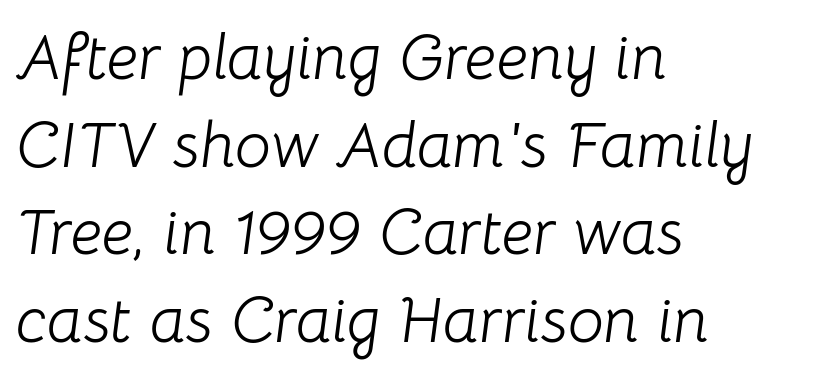
Has an underline been added? It has not. Regular leading. Is the stroke heavy? The answer is a plain regular-or-lighter. Letter spacing: default. This sample uses an oblique cut, with every glyph tilted off the vertical.
